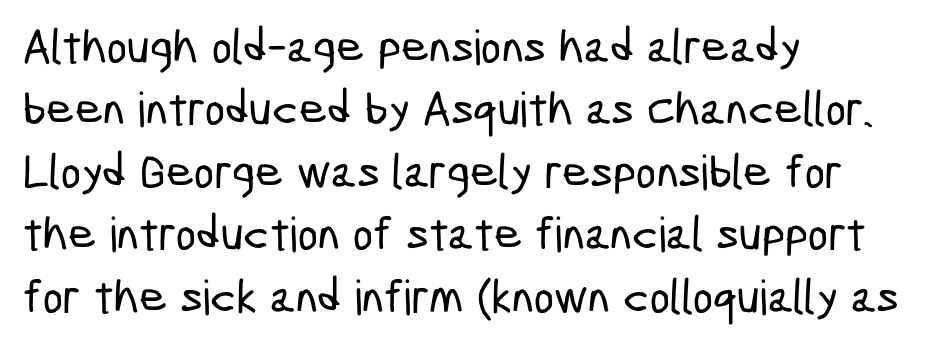
{"serif": "no", "width": "condensed", "stroke_contrast": "low", "x_height": "medium", "monospaced": "no", "underline": "no", "align": "left", "line_spacing": "normal", "line_spacing_ratio": 1.3, "letter_spacing": "normal", "letter_spacing_em": 0.0, "glyph_px": 48}
